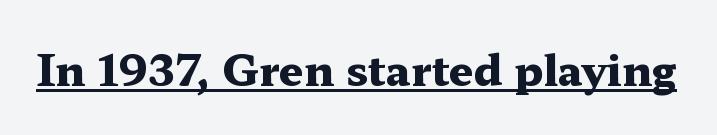
{"serif": "yes", "italic": "no", "bold": "yes", "weight": "heavy", "width": "wide", "stroke_contrast": "medium", "x_height": "medium", "monospaced": "no", "underline": "yes", "letter_spacing": "normal", "letter_spacing_em": 0.0, "glyph_px": 43}
